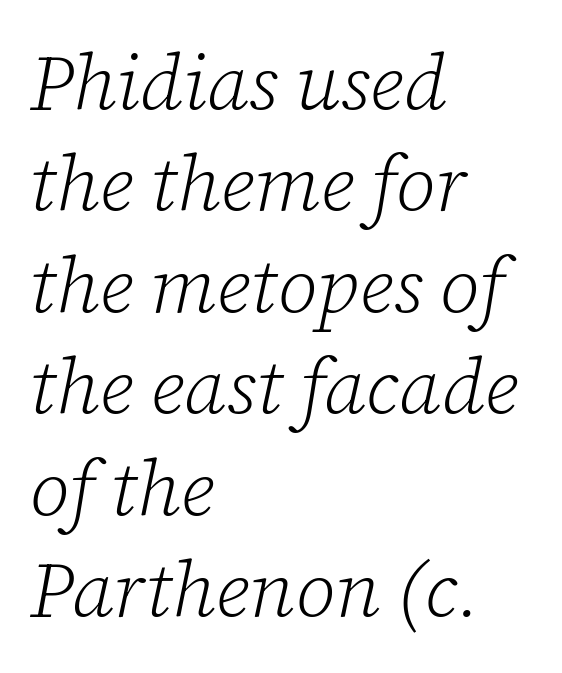
Q: Is the text bold? A: No.
Q: Is the text italic (slanted)? A: Yes, it leans right by about 12 degrees.
Q: Is the typeface a serif or a sans-serif typeface? A: Serif.
Q: Is the text underlined? A: No.
Q: How is the paragraph aligned? A: Left-aligned.
Q: Is the spacing between letters normal or unusually wide? A: Normal.
Q: Is the spacing between lines tight, normal or loose? A: Normal.
Q: Width (condensed, normal, or wide)? A: Normal.
Q: Stroke contrast? A: Low.
Q: x-height? A: Medium.
Q: Monospaced? A: No.
